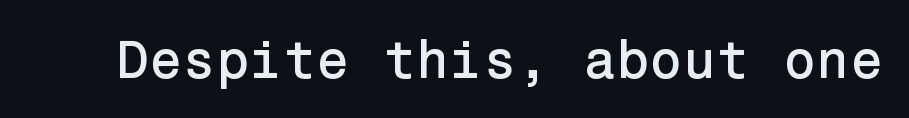
{"serif": "no", "italic": "no", "width": "normal", "stroke_contrast": "low", "x_height": "medium", "underline": "no", "letter_spacing": "normal", "letter_spacing_em": 0.0, "glyph_px": 54}
